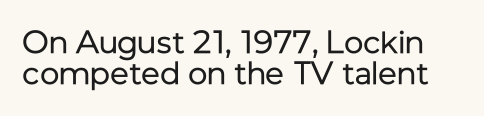
Q: Is the text bold? A: No.
Q: Is the text italic (slanted)? A: No, it is upright.
Q: Is the typeface a serif or a sans-serif typeface? A: Sans-serif.
Q: Is the text underlined? A: No.
Q: Is the spacing between letters normal or unusually wide? A: Normal.
Q: Is the spacing between lines tight, normal or loose? A: Tight.
Q: Width (condensed, normal, or wide)? A: Normal.
Q: Stroke contrast? A: Low.
Q: x-height? A: Medium.
Q: Monospaced? A: No.
